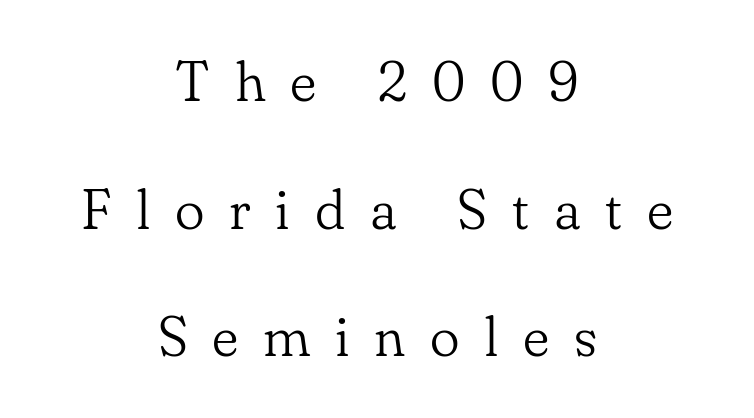
Q: Is the text bold? A: No.
Q: Is the text italic (slanted)? A: No, it is upright.
Q: Is the typeface a serif or a sans-serif typeface? A: Serif.
Q: Is the text underlined? A: No.
Q: How is the paragraph aligned? A: Centered.
Q: Is the spacing between letters normal or unusually wide? A: Unusually wide.
Q: Is the spacing between lines tight, normal or loose? A: Loose.
Q: Width (condensed, normal, or wide)? A: Normal.
Q: Stroke contrast? A: Low.
Q: x-height? A: Small.
Q: Monospaced? A: No.
